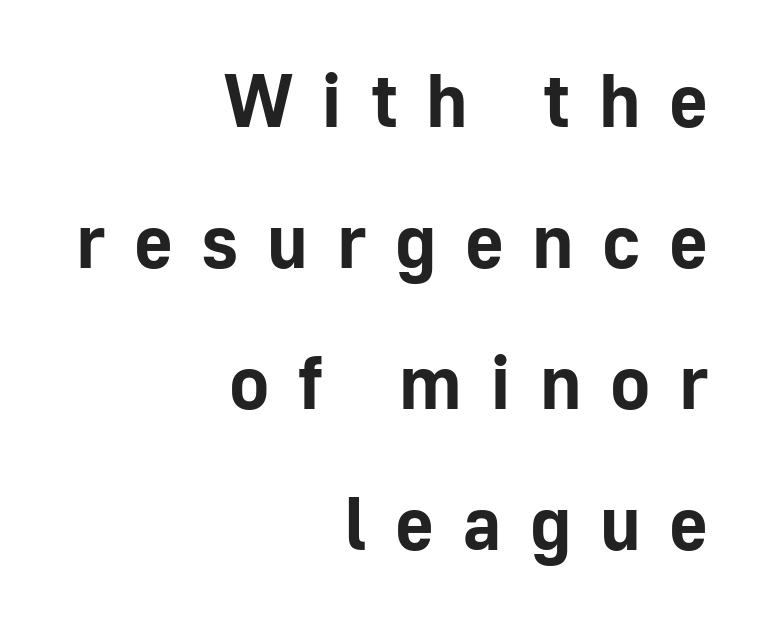
Q: Is the text bold? A: Yes.
Q: Is the text italic (slanted)? A: No, it is upright.
Q: Is the typeface a serif or a sans-serif typeface? A: Sans-serif.
Q: Is the text underlined? A: No.
Q: How is the paragraph aligned? A: Right-aligned.
Q: Is the spacing between letters normal or unusually wide? A: Unusually wide.
Q: Width (condensed, normal, or wide)? A: Normal.
Q: Stroke contrast? A: Low.
Q: x-height? A: Medium.
Q: Monospaced? A: No.
